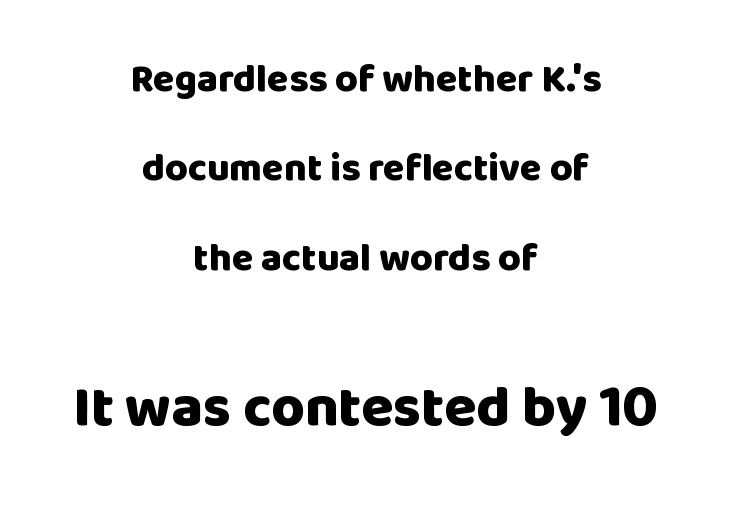
The image shows 58 px heavy sans-serif type, upright; set centered, loose line spacing (2.29x), normal letter spacing, not underlined; the second (bottom) block is 1.49x larger; low stroke contrast and a large x-height.
